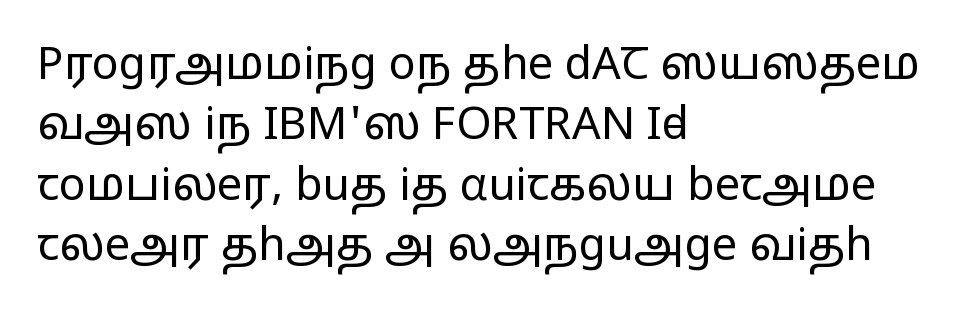
The image shows 45 px regular-weight, wide sans-serif type, upright; set left-aligned, normal line spacing (1.34x), normal letter spacing, not underlined; low stroke contrast and a medium x-height.
